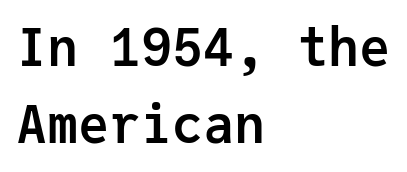
The image shows 52 px semibold sans-serif type, upright, monospaced; set left-aligned, normal line spacing (1.48x), normal letter spacing, not underlined; low stroke contrast and a medium x-height.
